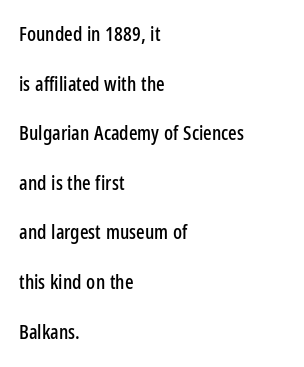
The letters stand straight up with perfectly vertical stems. The designer dialed line spacing up above the default. No extra tracking has been applied to these lines. Compared with a centered layout, this one pins lines to the left instead. Each row of text sits above clean, open space.
